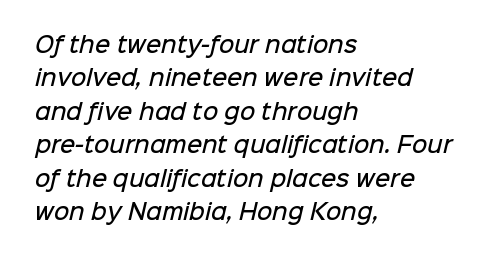
Q: Is the text bold? A: Semi-bold.
Q: Is the text underlined? A: No.
Q: How is the paragraph aligned? A: Left-aligned.
Q: Is the spacing between letters normal or unusually wide? A: Normal.
Q: Is the spacing between lines tight, normal or loose? A: Normal.
